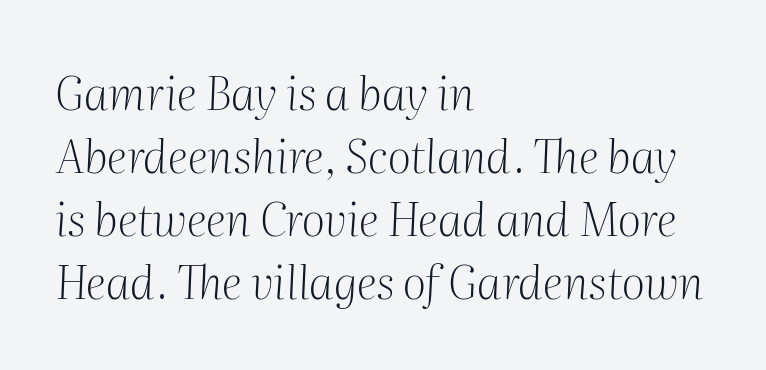
Glyph-to-glyph distance matches everyday printed text. Plain, unruled lines of type. The typeface chosen for these lines features serifs. Teacher's note: observe the even left margin — that is flush-left alignment. Weight: regular or lighter. A typesetter would mark this as italic.
